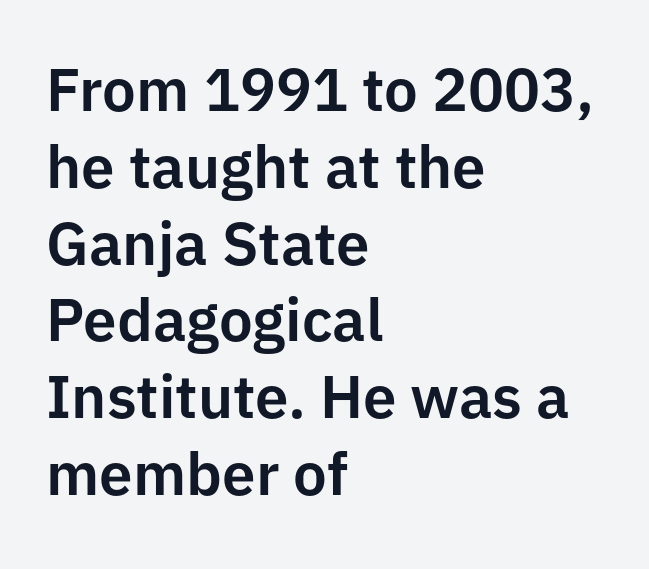
Q: Is the text italic (slanted)? A: No, it is upright.
Q: Is the typeface a serif or a sans-serif typeface? A: Sans-serif.
Q: Is the text underlined? A: No.
Q: How is the paragraph aligned? A: Left-aligned.
Q: Is the spacing between letters normal or unusually wide? A: Normal.
Q: Is the spacing between lines tight, normal or loose? A: Normal.
Q: Width (condensed, normal, or wide)? A: Normal.
Q: Stroke contrast? A: Low.
Q: x-height? A: Medium.
Q: Monospaced? A: No.
